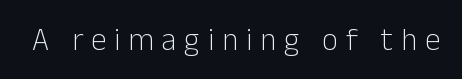
This sample has the flowing, uneven cadence of proportional lettering. A sans-serif font was chosen for this passage. The rendering inserts visible extra space after every character. Decoration check: the copy has no underline. The strokes are not fattened; the text isn't bold.
